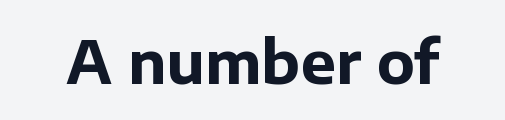
The image shows 59 px bold sans-serif type, upright; set normal letter spacing, not underlined; low stroke contrast and a medium x-height.
